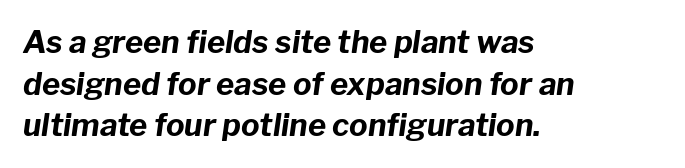
{"italic": "yes", "lean": "right", "slant_degrees": 8, "bold": "yes", "weight": "bold", "width": "normal", "stroke_contrast": "low", "x_height": "medium", "monospaced": "no", "underline": "no", "align": "left", "line_spacing": "normal", "line_spacing_ratio": 1.34, "letter_spacing": "normal", "letter_spacing_em": 0.0, "glyph_px": 31}
